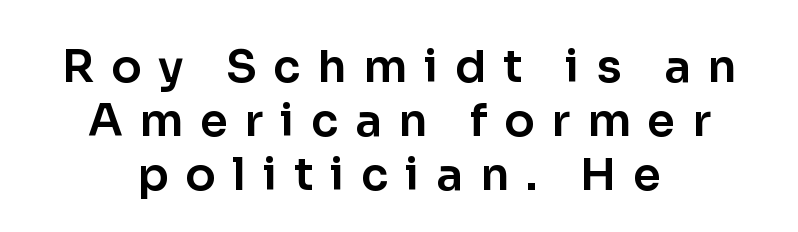
{"serif": "no", "italic": "no", "width": "normal", "stroke_contrast": "low", "x_height": "medium", "monospaced": "no", "underline": "no", "align": "center", "line_spacing_ratio": 1.2, "letter_spacing": "wide", "letter_spacing_em": 0.37, "glyph_px": 45}
